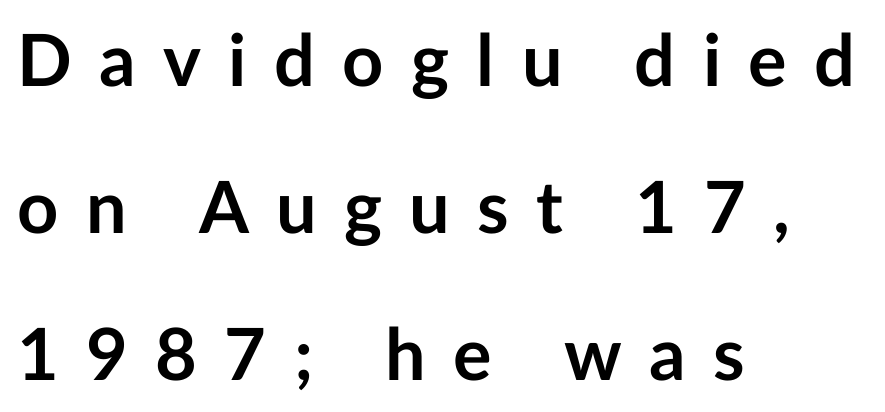
The image shows 72 px semibold sans-serif type, upright; set left-aligned, loose line spacing (2.04x), unusually wide letter spacing (+0.38 em), not underlined; low stroke contrast and a medium x-height.
